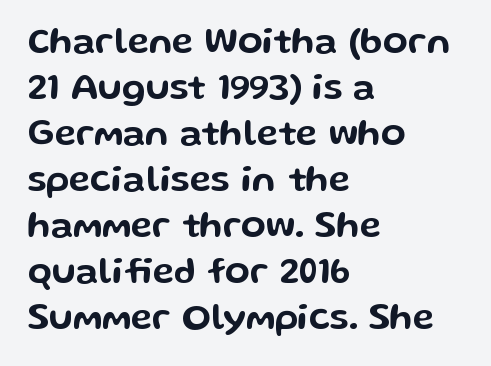
{"serif": "no", "italic": "no", "width": "wide", "stroke_contrast": "low", "x_height": "medium", "monospaced": "no", "underline": "no", "align": "left", "line_spacing": "normal", "line_spacing_ratio": 1.28, "letter_spacing": "normal", "letter_spacing_em": 0.0, "glyph_px": 36}
